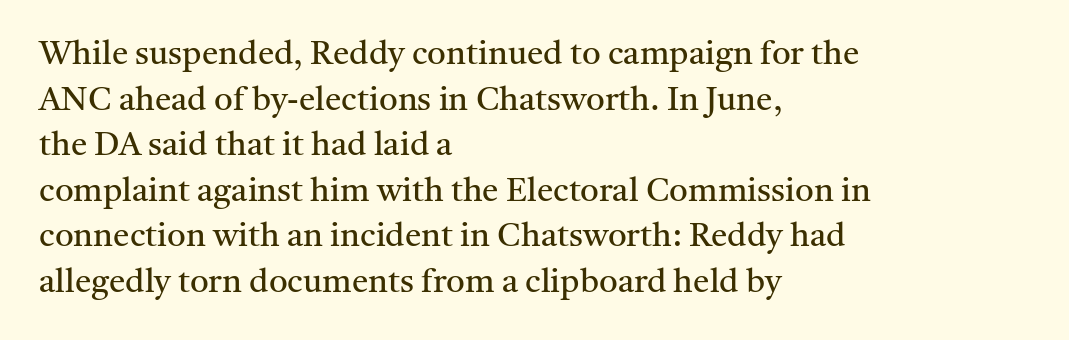
Varying glyph widths throughout — classic text-font behaviour. This is not heavy type; no bold has been used. To sum up the face: it has serifs. Which margin do the lines hug? The left one — the right edge is uneven.
